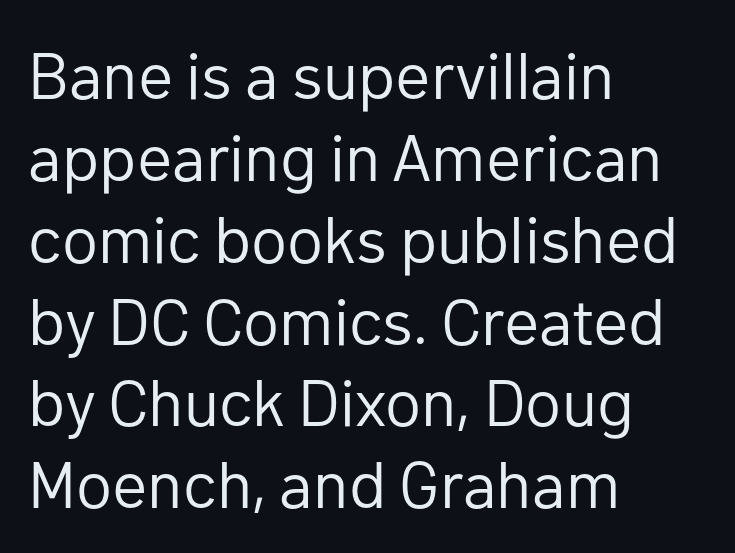
The image shows 66 px regular-weight sans-serif type, upright; set left-aligned, line spacing 1.24x, normal letter spacing, not underlined; low stroke contrast and a medium x-height.
